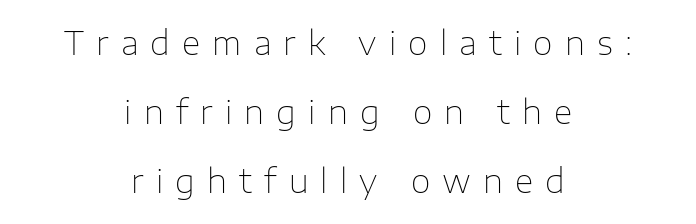
{"serif": "no", "italic": "no", "bold": "no", "weight": "thin", "width": "normal", "stroke_contrast": "low", "x_height": "medium", "monospaced": "no", "underline": "no", "align": "center", "line_spacing": "loose", "line_spacing_ratio": 2.16, "letter_spacing": "wide", "letter_spacing_em": 0.38, "glyph_px": 32}
